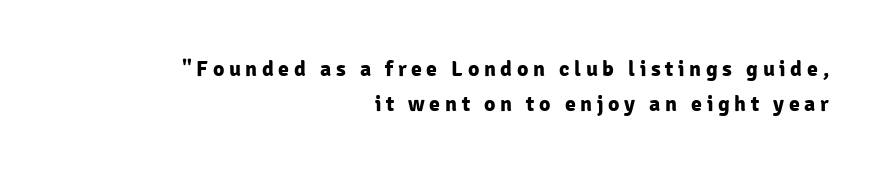
The image shows 22 px bold type, upright; set right-aligned, normal line spacing (1.58x), unusually wide letter spacing (+0.21 em), not underlined.
